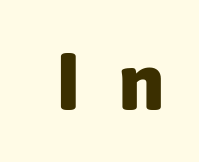
The image shows 80 px heavy sans-serif type, upright; set unusually wide letter spacing (+0.5 em), not underlined; low stroke contrast and a medium x-height.
